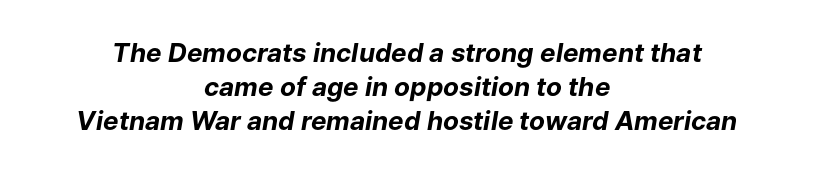
{"italic": "yes", "lean": "right", "slant_degrees": 9, "bold": "yes", "underline": "no", "align": "center", "line_spacing": "normal", "line_spacing_ratio": 1.3, "letter_spacing": "normal", "letter_spacing_em": 0.0, "glyph_px": 26}
